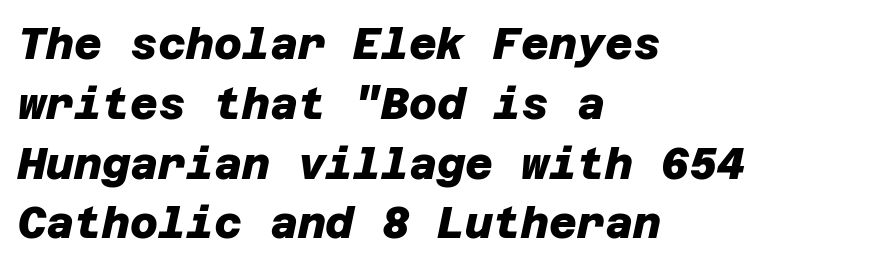
The image shows 43 px heavy sans-serif type; set left-aligned, normal line spacing (1.39x), normal letter spacing, not underlined; low stroke contrast and a large x-height.
